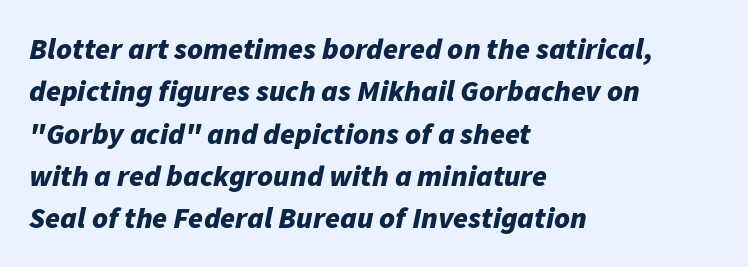
Q: Is the text bold? A: Yes.
Q: Is the text italic (slanted)? A: Yes, it leans right by about 11 degrees.
Q: Is the text underlined? A: No.
Q: How is the paragraph aligned? A: Left-aligned.
Q: Is the spacing between letters normal or unusually wide? A: Normal.
Q: Is the spacing between lines tight, normal or loose? A: Normal.
Q: Width (condensed, normal, or wide)? A: Normal.
Q: Stroke contrast? A: Low.
Q: x-height? A: Medium.
Q: Monospaced? A: No.
